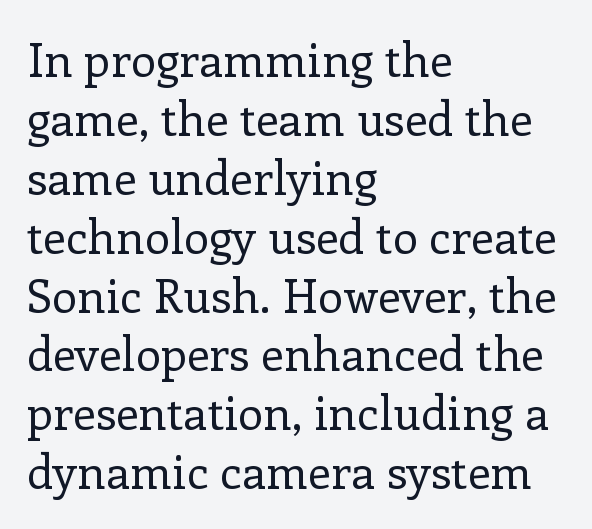
Q: Is the text bold? A: No.
Q: Is the text italic (slanted)? A: No, it is upright.
Q: Is the typeface a serif or a sans-serif typeface? A: Serif.
Q: Is the text underlined? A: No.
Q: How is the paragraph aligned? A: Left-aligned.
Q: Is the spacing between letters normal or unusually wide? A: Normal.
Q: Is the spacing between lines tight, normal or loose? A: Normal.
Q: Width (condensed, normal, or wide)? A: Normal.
Q: Stroke contrast? A: Low.
Q: x-height? A: Medium.
Q: Monospaced? A: No.
